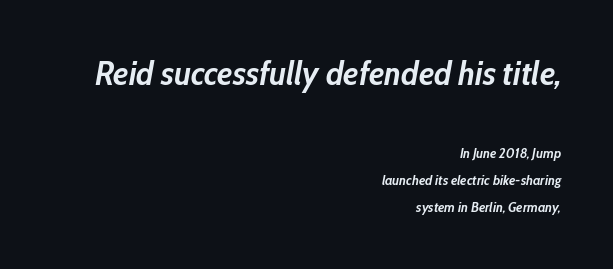
Q: Is the text bold? A: Yes.
Q: Is the text italic (slanted)? A: Yes, it leans right by about 10 degrees.
Q: Is the text underlined? A: No.
Q: How is the paragraph aligned? A: Right-aligned.
Q: Is the spacing between letters normal or unusually wide? A: Normal.
Q: Is the spacing between lines tight, normal or loose? A: Loose.
Q: Which block of text is set in a larger size, the first (top) or the second (bottom)? A: The first (top) one.
Q: Width (condensed, normal, or wide)? A: Condensed.
Q: Stroke contrast? A: Low.
Q: x-height? A: Medium.
Q: Monospaced? A: No.
